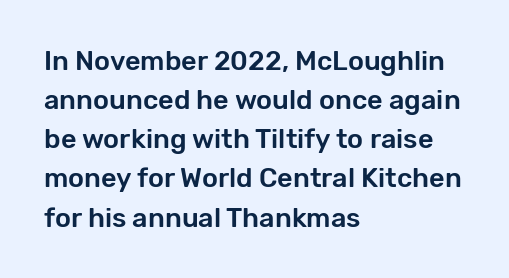
Evenly set lines give the paragraph a standard silhouette. What stands out about the letter spacing? Nothing — it is the standard amount. Glance below the letters and you will spot only blank space. The compositor pushed each line to the left boundary. The axis of the letterforms is exactly vertical.
